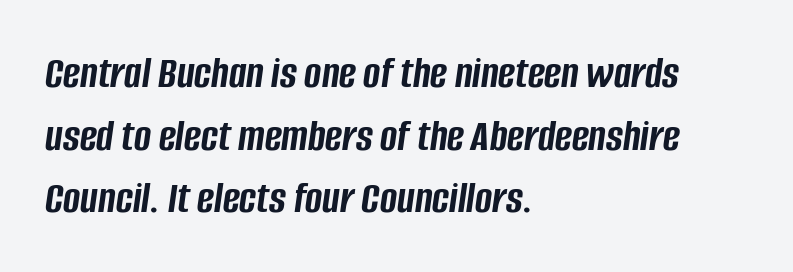
The image shows 46 px semibold, condensed type, italic (leaning right); set left-aligned, normal line spacing (1.36x), normal letter spacing, not underlined; low stroke contrast and a large x-height.
